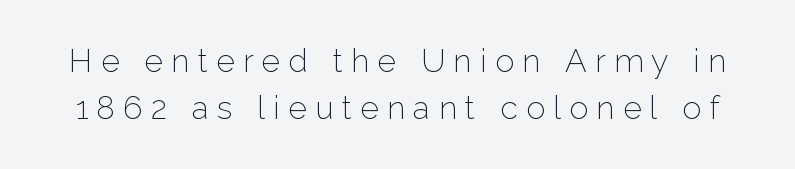
Nobody drew a line under any word here. The rendering shows plain stroke endings on the letterforms — a sans-serif design. Looks like regular typesetting: each glyph gets only the width it needs. The typography opts for an upright posture over an oblique one. You could only call the tracking loose — the letters float apart.
